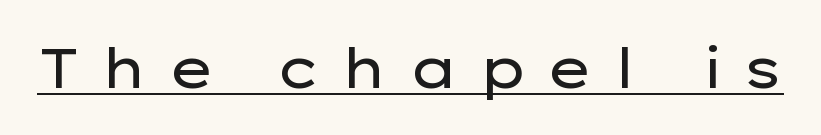
Q: Is the text bold? A: No.
Q: Is the text italic (slanted)? A: No, it is upright.
Q: Is the typeface a serif or a sans-serif typeface? A: Sans-serif.
Q: Is the text underlined? A: Yes.
Q: Is the spacing between letters normal or unusually wide? A: Unusually wide.
Q: Width (condensed, normal, or wide)? A: Wide.
Q: Stroke contrast? A: Low.
Q: x-height? A: Medium.
Q: Monospaced? A: No.
